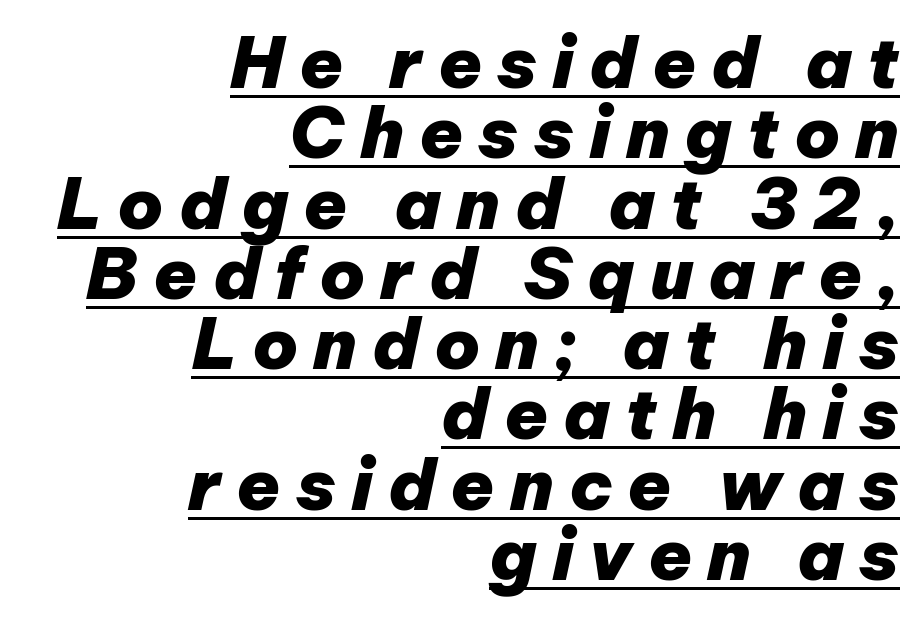
{"italic": "yes", "lean": "right", "slant_degrees": 12, "bold": "yes", "weight": "heavy", "width": "normal", "stroke_contrast": "low", "x_height": "medium", "monospaced": "no", "underline": "yes", "align": "right", "line_spacing": "tight", "line_spacing_ratio": 0.99, "letter_spacing": "wide", "letter_spacing_em": 0.21, "glyph_px": 71}
